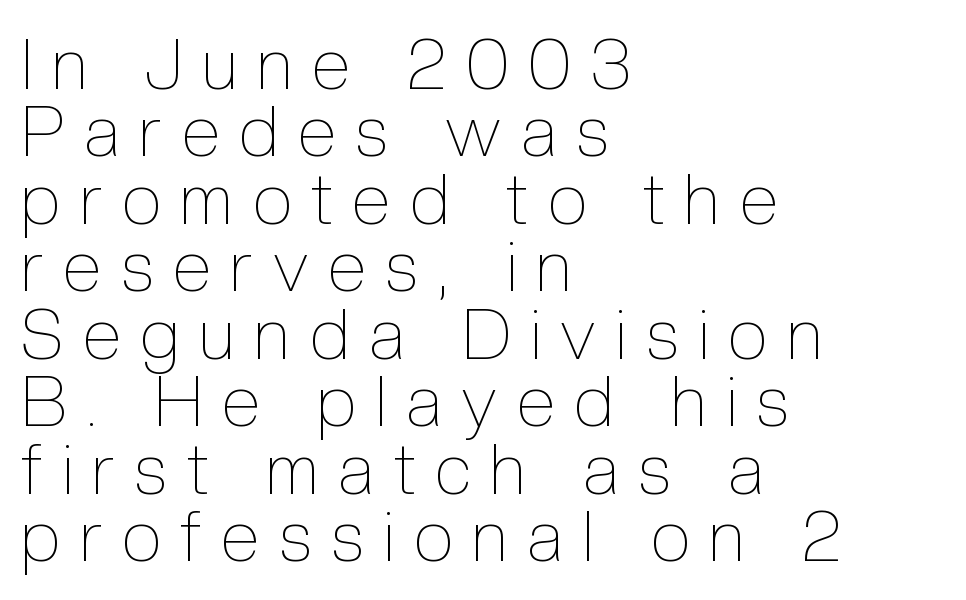
{"italic": "no", "bold": "no", "weight": "thin", "width": "condensed", "x_height": "medium", "monospaced": "no", "underline": "no", "align": "left", "line_spacing": "tight", "line_spacing_ratio": 0.95, "letter_spacing": "wide", "letter_spacing_em": 0.28, "glyph_px": 71}
